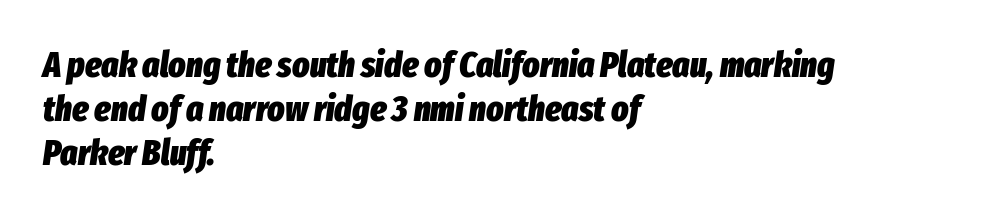
{"italic": "yes", "lean": "right", "slant_degrees": 8, "bold": "yes", "weight": "heavy", "width": "condensed", "stroke_contrast": "low", "x_height": "medium", "monospaced": "no", "underline": "no", "align": "left", "line_spacing_ratio": 1.22, "letter_spacing": "normal", "letter_spacing_em": 0.0, "glyph_px": 36}
